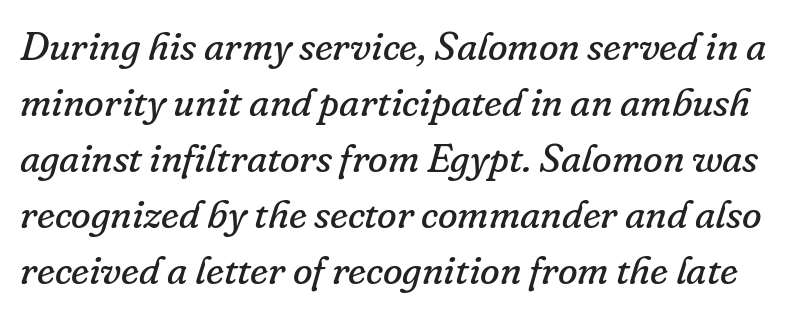
Q: Is the text bold? A: No.
Q: Is the text italic (slanted)? A: Yes, it leans right by about 16 degrees.
Q: Is the typeface a serif or a sans-serif typeface? A: Serif.
Q: Is the text underlined? A: No.
Q: Is the spacing between letters normal or unusually wide? A: Normal.
Q: Is the spacing between lines tight, normal or loose? A: Normal.
Q: Width (condensed, normal, or wide)? A: Normal.
Q: Stroke contrast? A: Low.
Q: x-height? A: Small.
Q: Monospaced? A: No.
